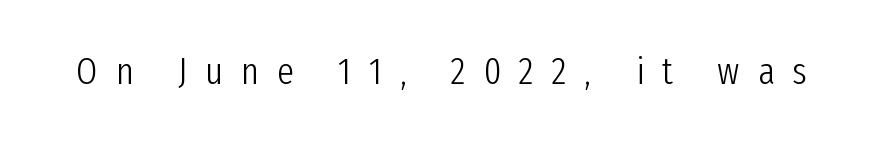
Q: Is the text bold? A: No.
Q: Is the text italic (slanted)? A: No, it is upright.
Q: Is the typeface a serif or a sans-serif typeface? A: Sans-serif.
Q: Is the text underlined? A: No.
Q: Is the spacing between letters normal or unusually wide? A: Unusually wide.
Q: Width (condensed, normal, or wide)? A: Condensed.
Q: Stroke contrast? A: Low.
Q: x-height? A: Medium.
Q: Monospaced? A: No.
